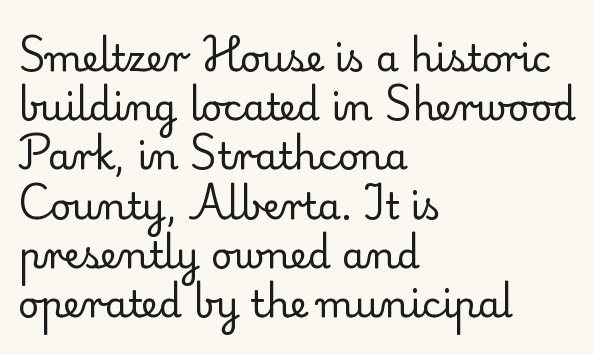
The image shows 37 px regular-weight serif type, upright; set left-aligned, normal line spacing (1.33x), normal letter spacing, not underlined; low stroke contrast and a small x-height.
